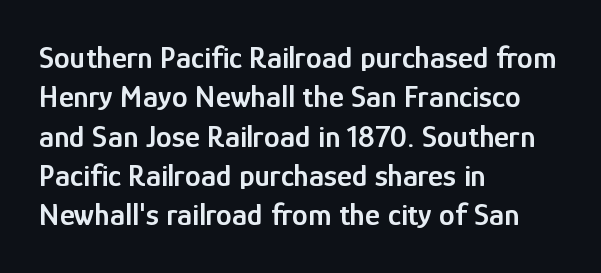
The image shows 32 px semibold, condensed sans-serif type, upright; set left-aligned, line spacing 1.23x, normal letter spacing, not underlined; low stroke contrast and a medium x-height.
